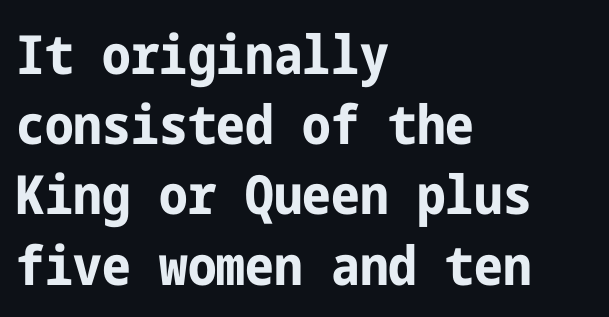
{"serif": "no", "italic": "no", "bold": "yes", "weight": "bold", "width": "condensed", "stroke_contrast": "low", "x_height": "medium", "underline": "no", "align": "left", "line_spacing": "normal", "line_spacing_ratio": 1.3, "letter_spacing": "normal", "letter_spacing_em": 0.0, "glyph_px": 54}
